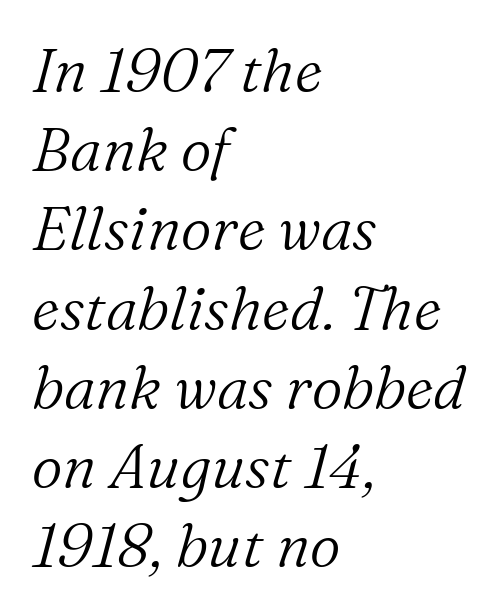
The image shows 60 px light serif type, italic (leaning right); set left-aligned, normal line spacing (1.32x), normal letter spacing, not underlined; medium stroke contrast and a medium x-height.
